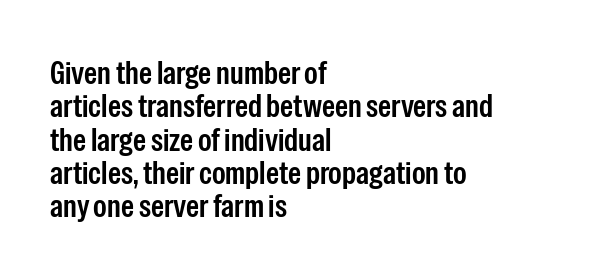
The letters carry no serifs — their stems end cleanly without finishing strokes. This sample has the flowing, uneven cadence of proportional lettering. Ascenders rise straight up at ninety degrees. Quick note: interline space is minimal.
